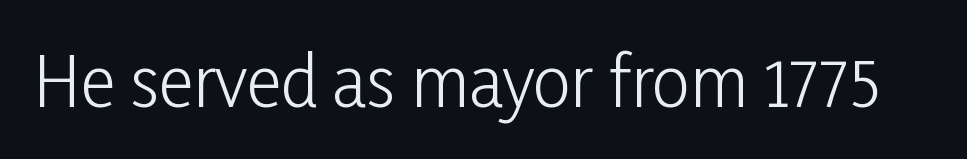
Q: Is the text bold? A: No.
Q: Is the text italic (slanted)? A: No, it is upright.
Q: Is the typeface a serif or a sans-serif typeface? A: Sans-serif.
Q: Is the text underlined? A: No.
Q: Is the spacing between letters normal or unusually wide? A: Normal.
Q: Width (condensed, normal, or wide)? A: Condensed.
Q: Stroke contrast? A: Low.
Q: x-height? A: Medium.
Q: Monospaced? A: No.
